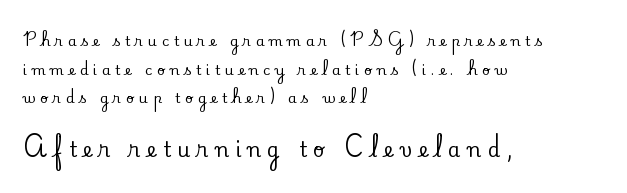
The image shows 20 px text type, upright; set left-aligned, loose line spacing (2.04x), unusually wide letter spacing (+0.33 em), not underlined; the second (bottom) block is 1.43x larger.
